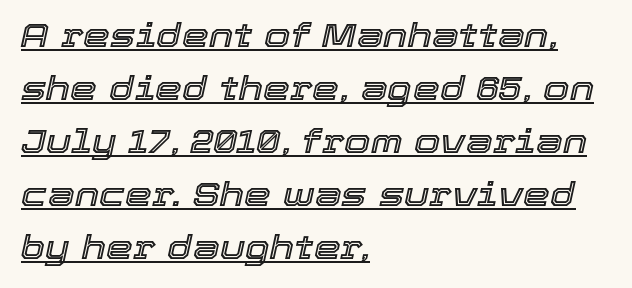
{"italic": "yes", "lean": "right", "slant_degrees": 12, "width": "normal", "x_height": "medium", "monospaced": "no", "underline": "yes", "align": "left", "line_spacing": "normal", "line_spacing_ratio": 1.56, "letter_spacing": "normal", "letter_spacing_em": 0.0, "glyph_px": 34}
